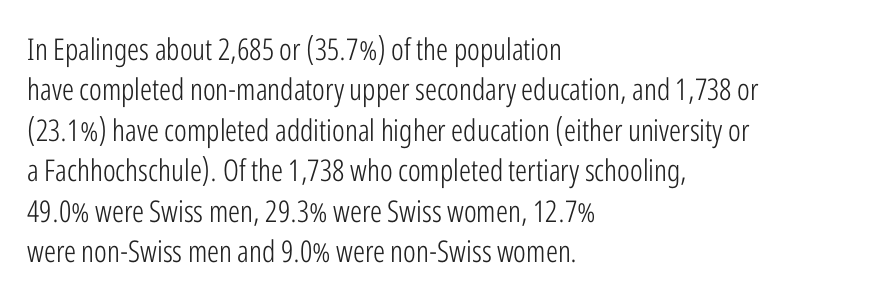
{"serif": "no", "italic": "no", "bold": "no", "weight": "light", "width": "condensed", "stroke_contrast": "low", "x_height": "medium", "monospaced": "no", "underline": "no", "align": "left", "line_spacing": "normal", "line_spacing_ratio": 1.35, "letter_spacing": "normal", "letter_spacing_em": 0.0, "glyph_px": 30}
